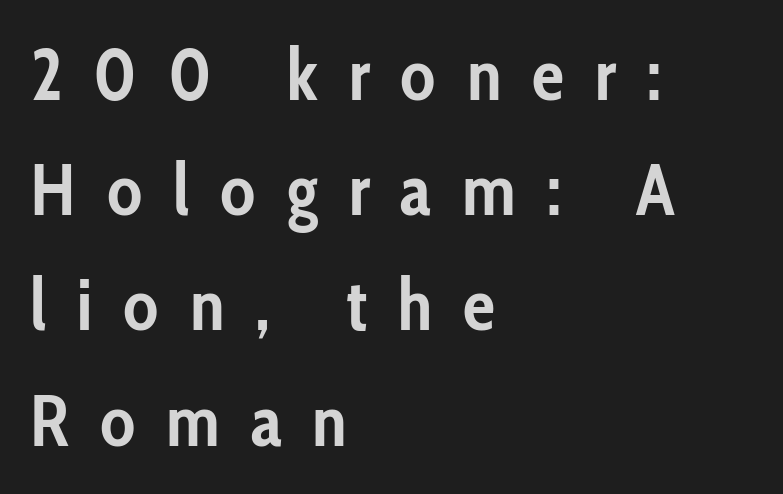
{"serif": "no", "italic": "no", "bold": "yes", "weight": "semibold", "width": "condensed", "stroke_contrast": "low", "x_height": "medium", "monospaced": "no", "underline": "no", "align": "left", "line_spacing": "normal", "line_spacing_ratio": 1.6, "letter_spacing": "wide", "letter_spacing_em": 0.43, "glyph_px": 72}
